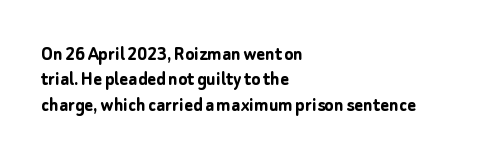
The gaps between neighbouring characters are ordinary and unremarkable. Heavy, bold letterforms. Posture: straight, roman, zero tilt. Caption: multi-line text, flush left, ragged right. Clear beneath every line of the passage.
